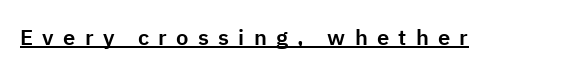
{"italic": "no", "underline": "yes", "letter_spacing": "wide", "letter_spacing_em": 0.42, "glyph_px": 22}
